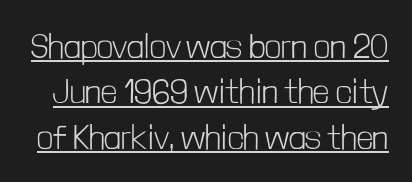
The image shows 35 px light, condensed sans-serif type, upright; set normal line spacing (1.3x), normal letter spacing, underlined; low stroke contrast and a medium x-height.
